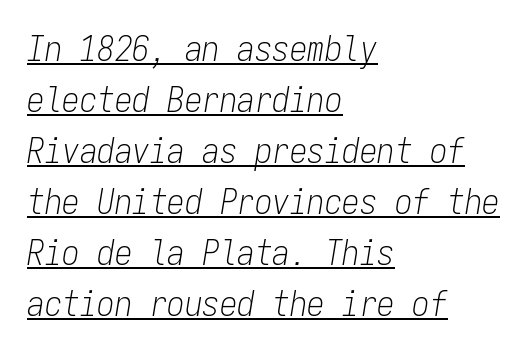
The glyphs look as if they've been sheared to an angle. Here the designer chose a console-style face with uniform glyph widths. Weight: regular or lighter. Short and long lines alike share a common starting point at left. The passage shown is underscored from start to finish.
